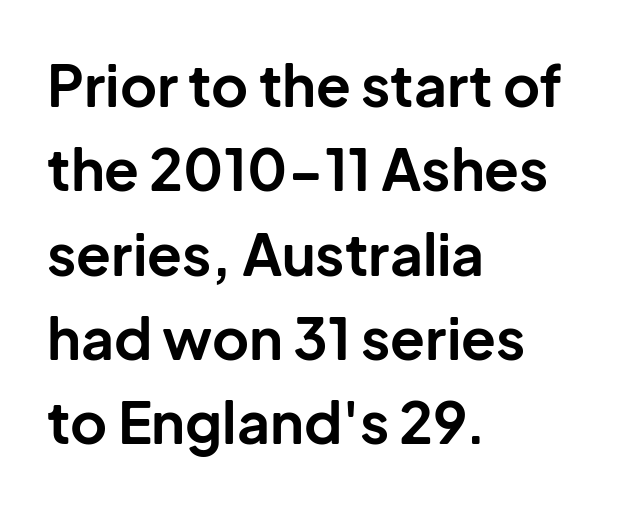
The characters display no serif detailing; their extremities are plain. Each row of text sits above clean, open space. Looks like regular typesetting: each glyph gets only the width it needs. Short note: letters normally spaced.
